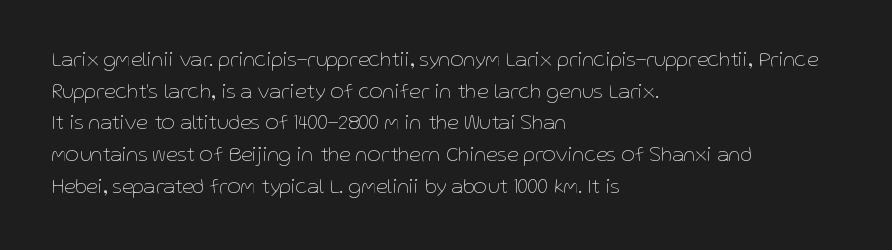
Style check: upright. Leftover space on each line is placed entirely after the last word. The rows are spaced the way most documents space them. The font is comparable to plain body text, perhaps lighter. Honestly, there is no underline to notice here at all. Nobody touched the tracking dial on this one.
